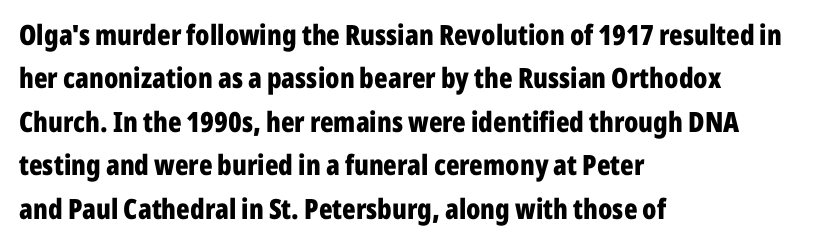
{"serif": "no", "italic": "no", "bold": "yes", "weight": "bold", "width": "condensed", "stroke_contrast": "low", "x_height": "medium", "monospaced": "no", "underline": "no", "align": "left", "line_spacing": "normal", "line_spacing_ratio": 1.55, "letter_spacing": "normal", "letter_spacing_em": 0.0, "glyph_px": 28}
